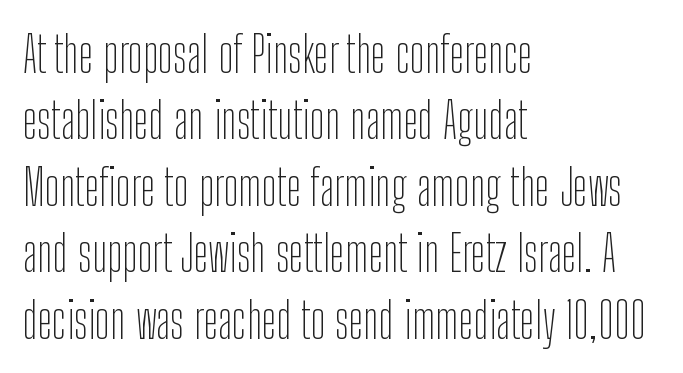
The image shows 50 px thin, condensed sans-serif type, upright; set left-aligned, normal line spacing (1.33x), normal letter spacing, not underlined; low stroke contrast and a medium x-height.
